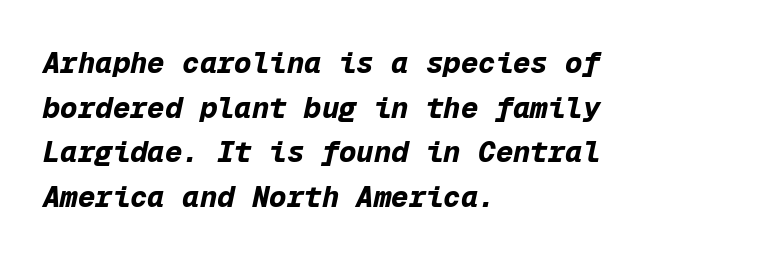
Q: Is the text bold? A: Yes.
Q: Is the text italic (slanted)? A: Yes, it leans right by about 12 degrees.
Q: Is the text underlined? A: No.
Q: How is the paragraph aligned? A: Left-aligned.
Q: Is the spacing between letters normal or unusually wide? A: Normal.
Q: Is the spacing between lines tight, normal or loose? A: Normal.
Q: Width (condensed, normal, or wide)? A: Normal.
Q: Stroke contrast? A: Low.
Q: x-height? A: Medium.
Q: Monospaced? A: Yes.
